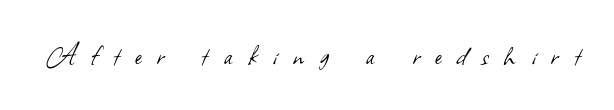
{"serif": "no", "bold": "no", "weight": "light", "width": "normal", "stroke_contrast": "low", "x_height": "small", "monospaced": "no", "underline": "no", "letter_spacing": "wide", "letter_spacing_em": 0.5, "glyph_px": 32}
